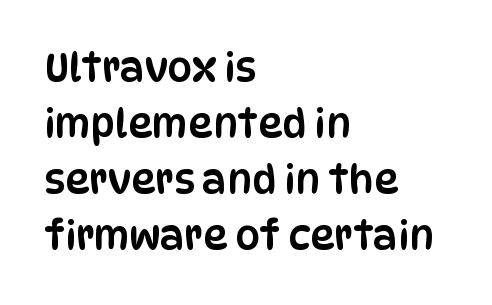
The image shows 39 px condensed sans-serif type, upright; set left-aligned, normal line spacing (1.44x), normal letter spacing, not underlined; low stroke contrast and a large x-height.
